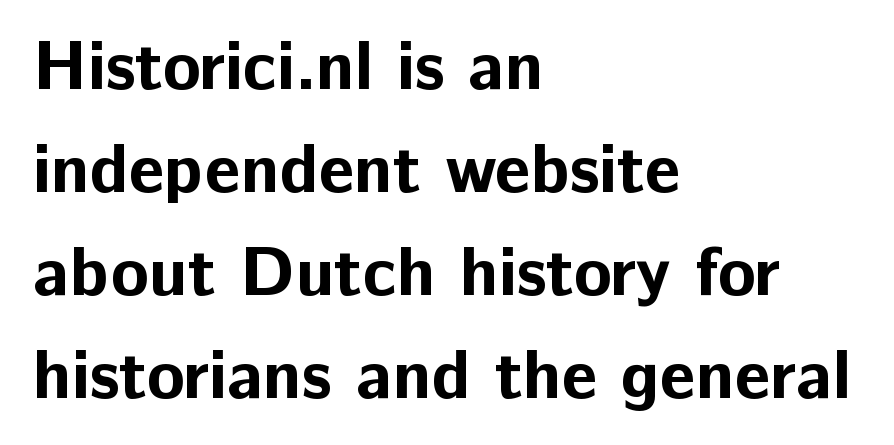
{"serif": "no", "italic": "no", "bold": "yes", "weight": "bold", "width": "normal", "stroke_contrast": "low", "x_height": "medium", "monospaced": "no", "underline": "no", "align": "left", "line_spacing": "normal", "line_spacing_ratio": 1.47, "letter_spacing": "normal", "letter_spacing_em": 0.0, "glyph_px": 70}
